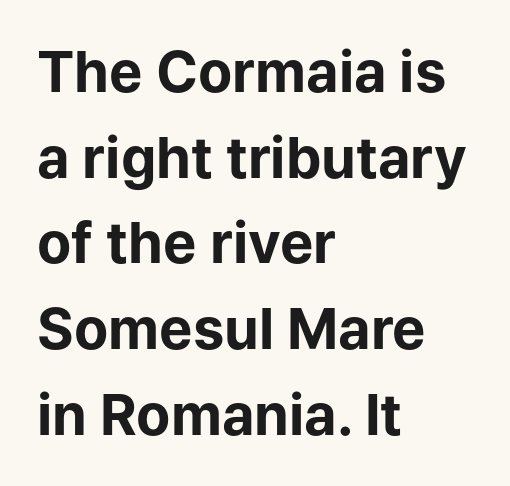
The letters stand straight up with perfectly vertical stems. The letters advance in unequal steps, a hallmark of proportional type. Type style note: lacks serifs. Between one letter and the next there's only the usual sliver of space.
